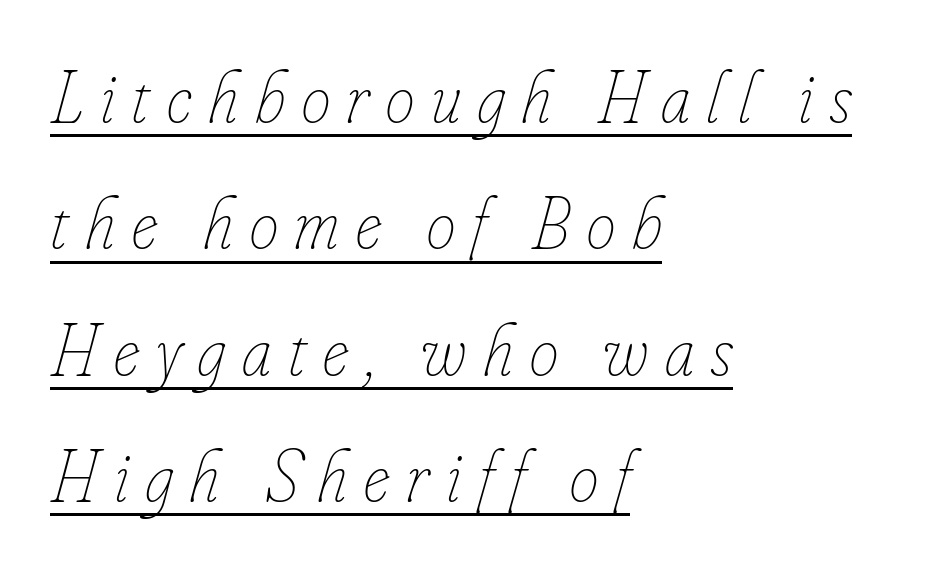
Q: Is the text bold? A: No.
Q: Is the text italic (slanted)? A: Yes, it leans right by about 16 degrees.
Q: Is the text underlined? A: Yes.
Q: How is the paragraph aligned? A: Left-aligned.
Q: Is the spacing between letters normal or unusually wide? A: Unusually wide.
Q: Width (condensed, normal, or wide)? A: Condensed.
Q: Stroke contrast? A: Low.
Q: x-height? A: Small.
Q: Monospaced? A: No.
